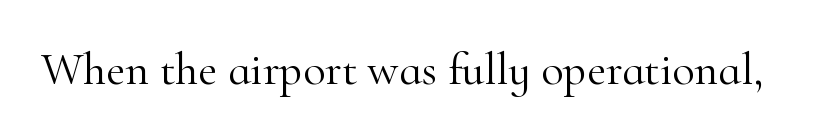
The image shows 46 px light serif type, upright; set normal letter spacing, not underlined; high stroke contrast and a small x-height.
